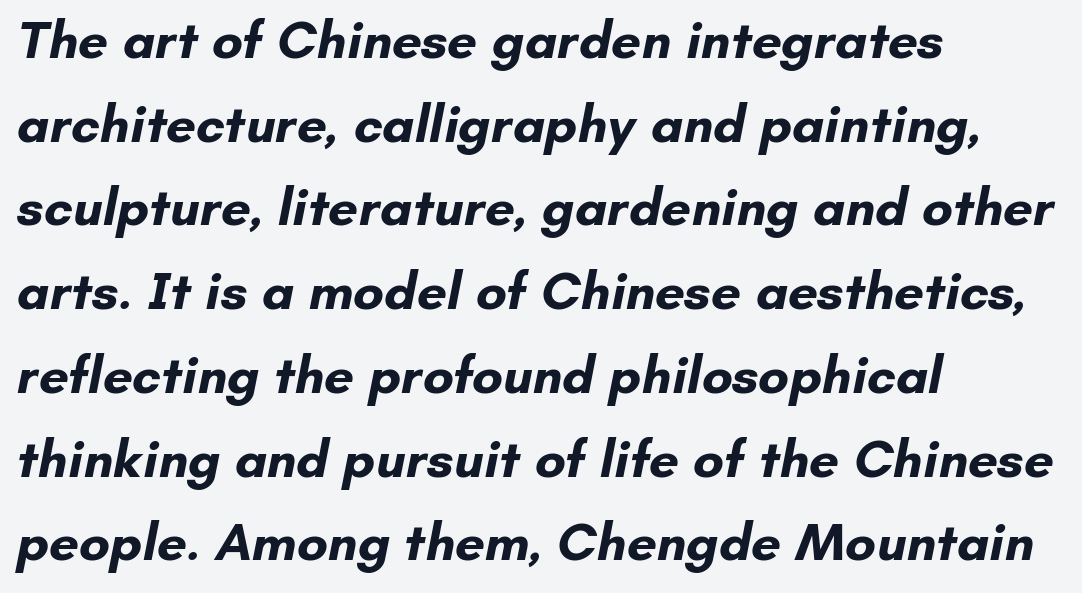
Q: Is the text bold? A: Yes.
Q: Is the typeface a serif or a sans-serif typeface? A: Sans-serif.
Q: Is the text underlined? A: No.
Q: How is the paragraph aligned? A: Left-aligned.
Q: Is the spacing between letters normal or unusually wide? A: Normal.
Q: Is the spacing between lines tight, normal or loose? A: Normal.
Q: Width (condensed, normal, or wide)? A: Normal.
Q: Stroke contrast? A: Low.
Q: x-height? A: Small.
Q: Monospaced? A: No.
